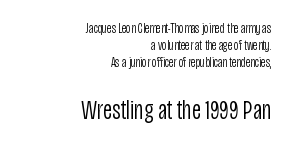
{"serif": "no", "italic": "no", "bold": "no", "weight": "light", "width": "condensed", "stroke_contrast": "low", "x_height": "large", "monospaced": "no", "underline": "no", "align": "right", "line_spacing_ratio": 1.2, "letter_spacing": "normal", "letter_spacing_em": 0.0, "larger_block": "second", "size_ratio": 2.0, "glyph_px": 28}
